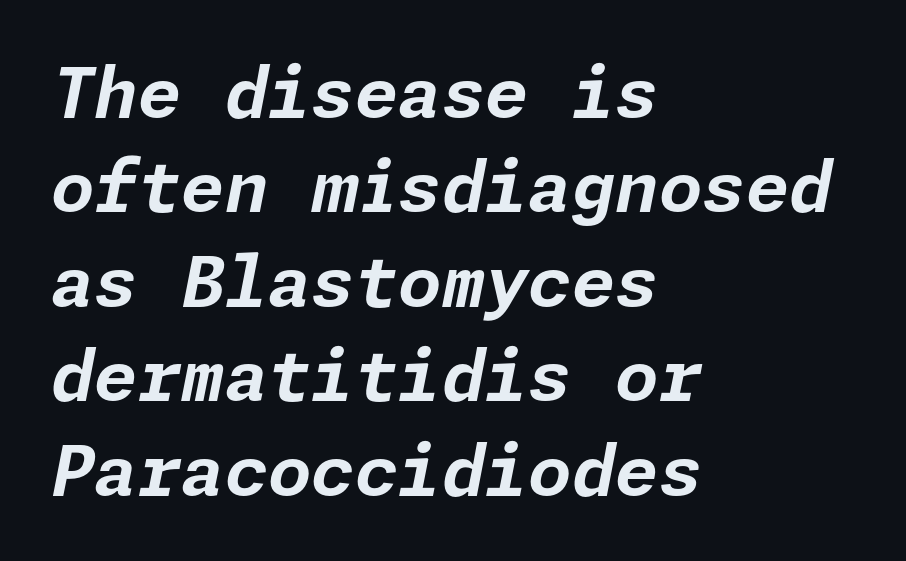
The image shows 70 px bold type, italic (leaning right); set left-aligned, normal line spacing (1.35x), normal letter spacing, not underlined; low stroke contrast and a medium x-height.
